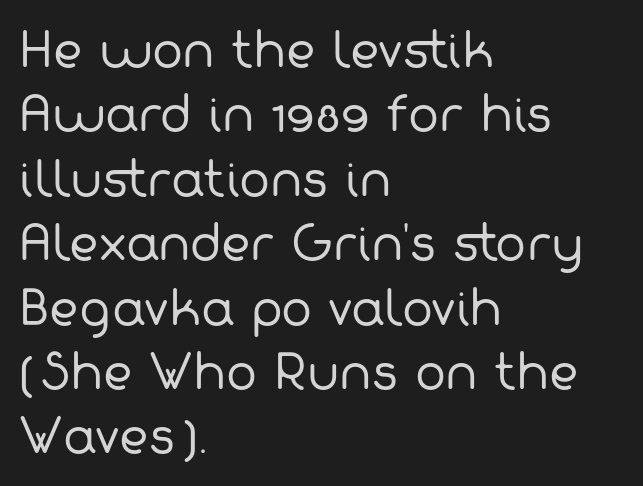
Q: Is the text bold? A: No.
Q: Is the typeface a serif or a sans-serif typeface? A: Sans-serif.
Q: Is the text underlined? A: No.
Q: How is the paragraph aligned? A: Left-aligned.
Q: Is the spacing between letters normal or unusually wide? A: Normal.
Q: Is the spacing between lines tight, normal or loose? A: Normal.
Q: Width (condensed, normal, or wide)? A: Normal.
Q: Stroke contrast? A: Low.
Q: x-height? A: Medium.
Q: Monospaced? A: No.
